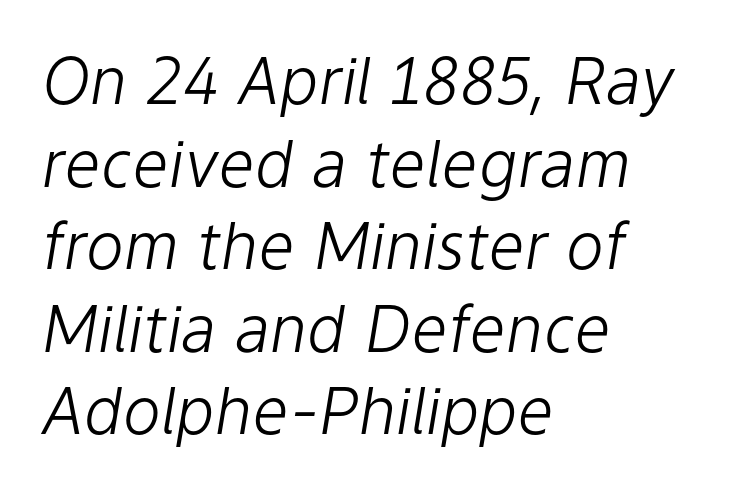
Q: Is the text bold? A: No.
Q: Is the text italic (slanted)? A: Yes, it leans right by about 9 degrees.
Q: Is the text underlined? A: No.
Q: How is the paragraph aligned? A: Left-aligned.
Q: Is the spacing between letters normal or unusually wide? A: Normal.
Q: Is the spacing between lines tight, normal or loose? A: Normal.
Q: Width (condensed, normal, or wide)? A: Normal.
Q: Stroke contrast? A: Low.
Q: x-height? A: Medium.
Q: Monospaced? A: No.
